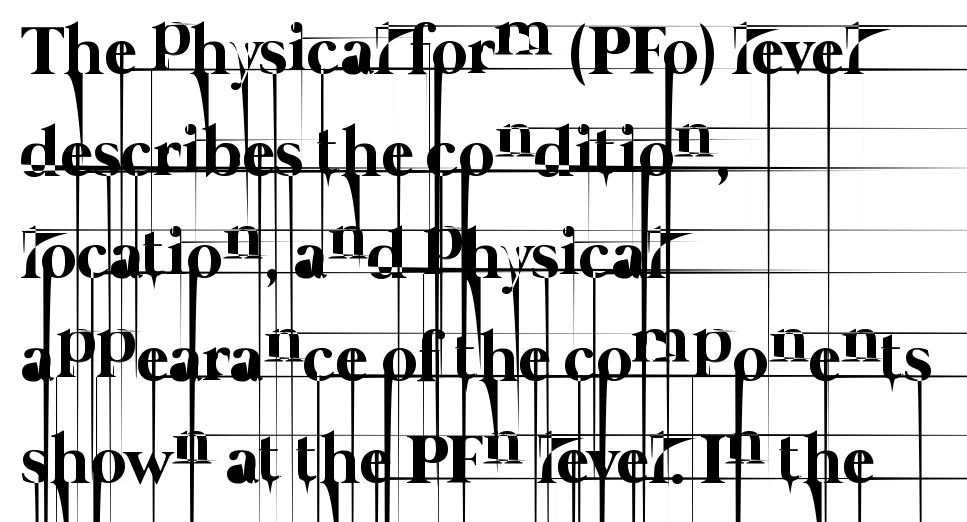
Alignment: flush left. No heavy texture on the line: the type isn't bold. A typesetter would call this zero additional tracking. The passage shown stacks its lines at a standard gap. Rule under the text: the space is simply empty. The letters advance in unequal steps, a hallmark of proportional type.
